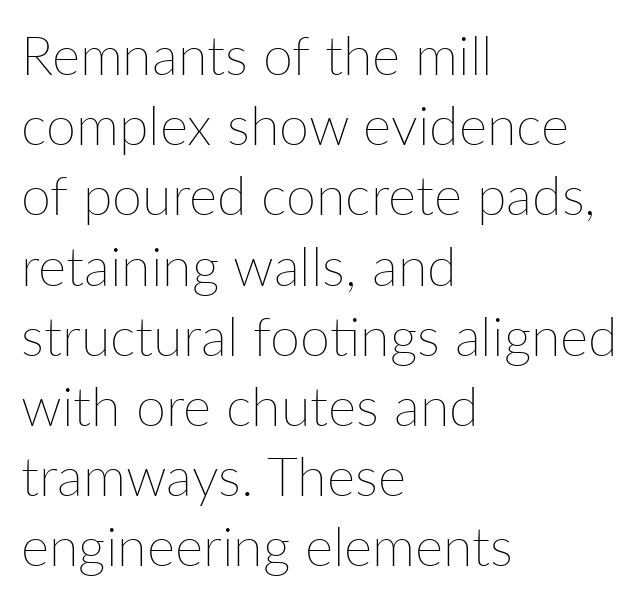
The image shows 54 px thin type, upright; set left-aligned, normal line spacing (1.3x), normal letter spacing, not underlined; low stroke contrast and a medium x-height.
